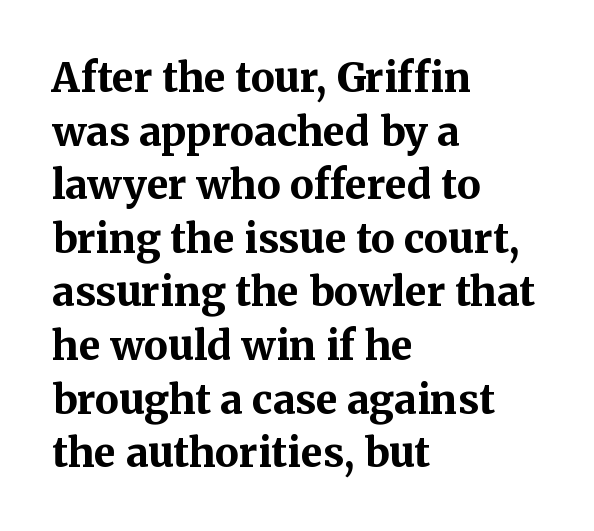
The rendering uses natural spacing where letterforms have individual widths. The gaps between neighbouring characters are ordinary and unremarkable. These words are printed bold, with thick strokes throughout. Is there much room between lines? A standard amount, neither cramped nor airy. The foot of each line stays bare and open. The lines in this sample share a left origin and differ only in where they stop.
